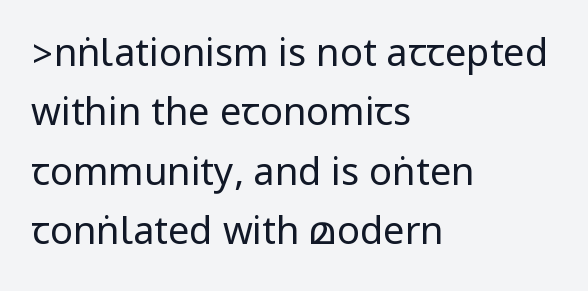
Characters remain perfectly vertical along every line. Where is the straight margin? On the left. The horizontal fit of the characters is conventional and even. Compared with typical paragraphs, the rows here are spaced about the same.
